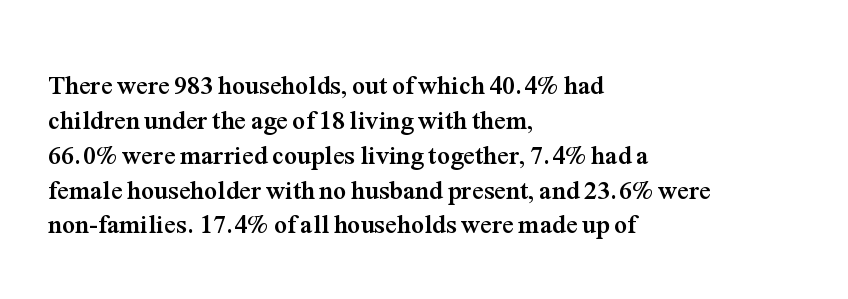
The baseline area is clear. The lines in this sample share a left origin and differ only in where they stop. The type is set solid horizontally, with unmodified tracking. Compared with typical paragraphs, the rows here are spaced about the same. Thick stems and heavy bowls — unmistakably bold. Ascenders rise straight up at ninety degrees.
